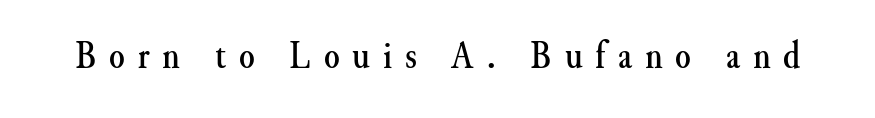
Q: Is the text italic (slanted)? A: No, it is upright.
Q: Is the typeface a serif or a sans-serif typeface? A: Serif.
Q: Is the text underlined? A: No.
Q: Is the spacing between letters normal or unusually wide? A: Unusually wide.
Q: Width (condensed, normal, or wide)? A: Normal.
Q: Stroke contrast? A: Medium.
Q: x-height? A: Small.
Q: Monospaced? A: No.
